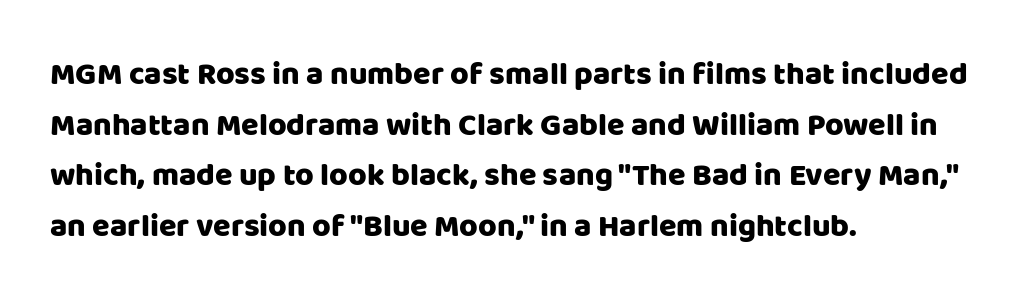
Compared with a centered layout, this one pins lines to the left instead. The font's upright variant was chosen for this text. The face used here is proportionally spaced, like ordinary book or web type. Rows of type keep a routine distance in the vertical direction.
